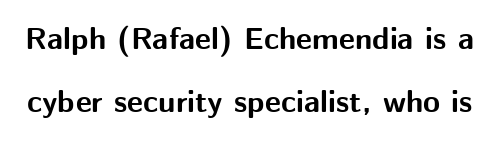
Q: Is the text bold? A: Yes.
Q: Is the text italic (slanted)? A: No, it is upright.
Q: Is the typeface a serif or a sans-serif typeface? A: Sans-serif.
Q: Is the text underlined? A: No.
Q: Is the spacing between letters normal or unusually wide? A: Normal.
Q: Is the spacing between lines tight, normal or loose? A: Loose.
Q: Width (condensed, normal, or wide)? A: Normal.
Q: Stroke contrast? A: Medium.
Q: x-height? A: Medium.
Q: Monospaced? A: No.
